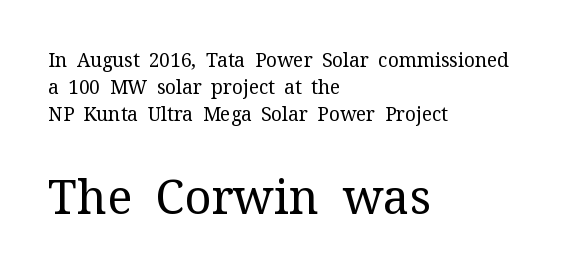
The image shows 47 px regular-weight serif type, upright; set left-aligned, normal line spacing (1.42x), normal letter spacing, not underlined; the second (bottom) block is 2.47x larger; medium stroke contrast and a medium x-height.
